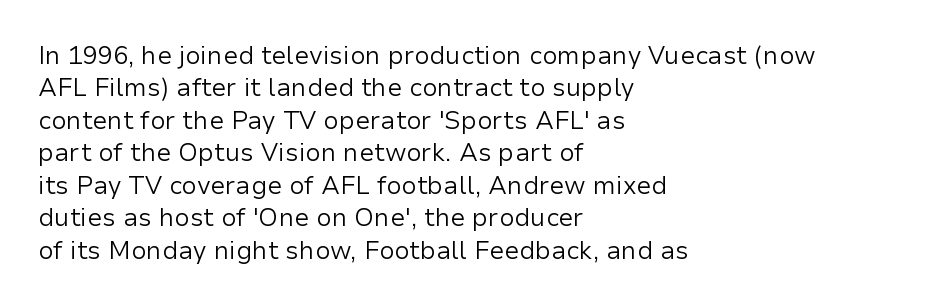
{"italic": "no", "bold": "no", "underline": "no", "align": "left", "line_spacing": "normal", "line_spacing_ratio": 1.3, "letter_spacing": "normal", "letter_spacing_em": 0.0, "glyph_px": 25}
